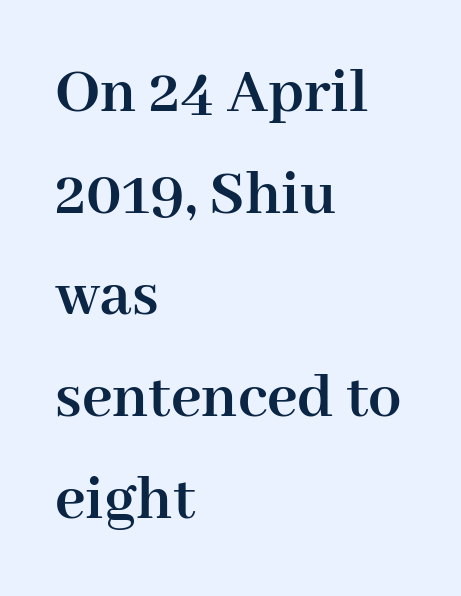
{"serif": "yes", "italic": "no", "bold": "yes", "weight": "semibold", "width": "normal", "stroke_contrast": "high", "x_height": "medium", "monospaced": "no", "underline": "no", "align": "left", "line_spacing": "normal", "line_spacing_ratio": 1.54, "letter_spacing": "normal", "letter_spacing_em": 0.0, "glyph_px": 66}
